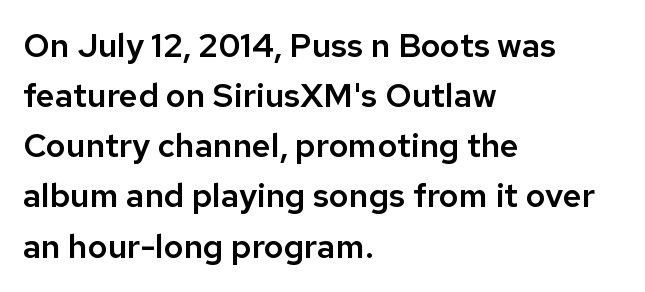
{"serif": "no", "italic": "no", "width": "normal", "stroke_contrast": "low", "x_height": "medium", "monospaced": "no", "underline": "no", "align": "left", "line_spacing": "normal", "line_spacing_ratio": 1.52, "letter_spacing": "normal", "letter_spacing_em": 0.0, "glyph_px": 33}
